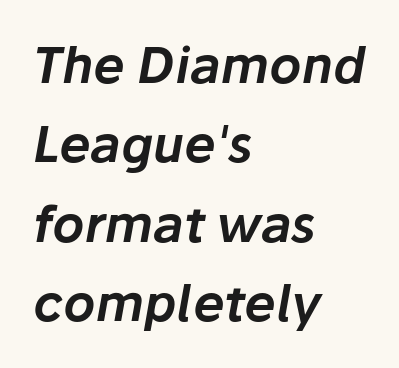
The image shows 50 px text type, italic (leaning right); set left-aligned, normal line spacing (1.59x), normal letter spacing, not underlined; low stroke contrast and a medium x-height.
